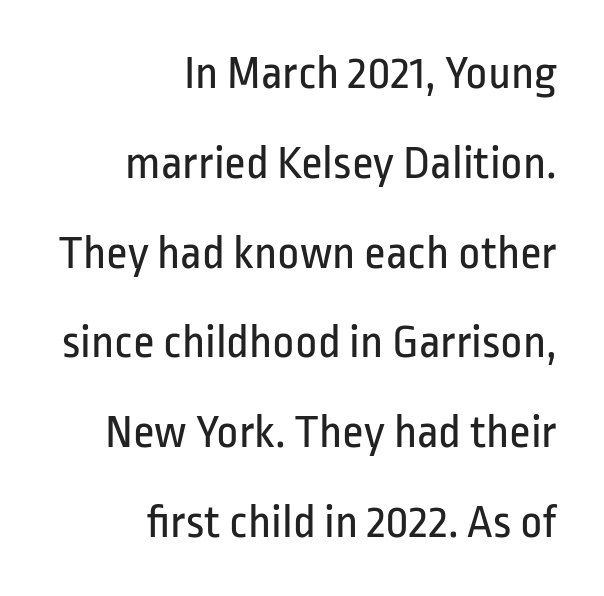
{"serif": "no", "italic": "no", "bold": "no", "weight": "regular", "width": "condensed", "stroke_contrast": "low", "x_height": "medium", "monospaced": "no", "underline": "no", "align": "right", "line_spacing_ratio": 1.87, "letter_spacing": "normal", "letter_spacing_em": 0.0, "glyph_px": 48}
